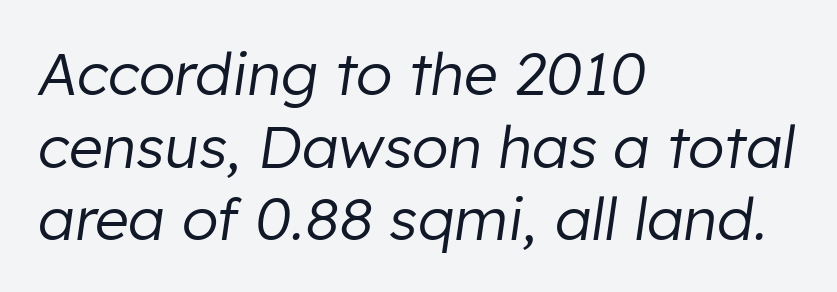
Q: Is the text bold? A: No.
Q: Is the text italic (slanted)? A: Yes, it leans right by about 8 degrees.
Q: Is the text underlined? A: No.
Q: How is the paragraph aligned? A: Left-aligned.
Q: Is the spacing between letters normal or unusually wide? A: Normal.
Q: Width (condensed, normal, or wide)? A: Normal.
Q: Stroke contrast? A: Low.
Q: x-height? A: Medium.
Q: Monospaced? A: No.
